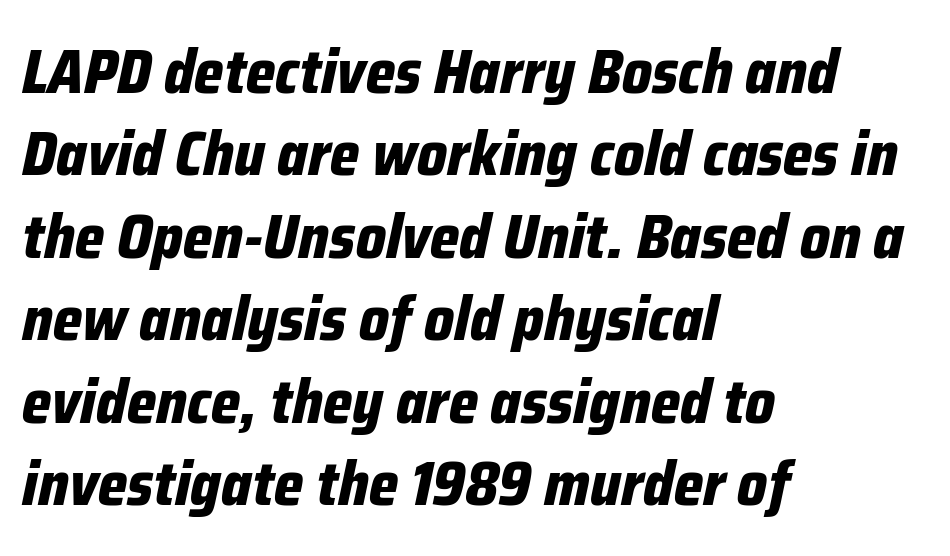
The image shows 62 px bold, condensed type, italic (leaning right); set left-aligned, normal line spacing (1.33x), normal letter spacing, not underlined; low stroke contrast and a medium x-height.
